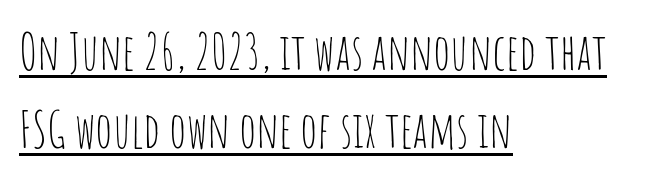
The letterforms sit at book weight or below. A typesetter would label this face a sans. A normal amount of white space separates one row of letters from the next. Caption: lettering with a line underneath.
